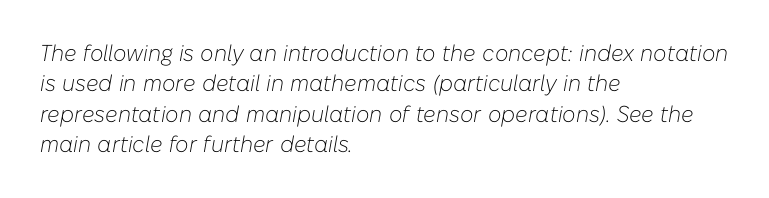
Q: Is the text bold? A: No.
Q: Is the text italic (slanted)? A: Yes, it leans right by about 10 degrees.
Q: Is the text underlined? A: No.
Q: How is the paragraph aligned? A: Left-aligned.
Q: Is the spacing between letters normal or unusually wide? A: Normal.
Q: Is the spacing between lines tight, normal or loose? A: Normal.
